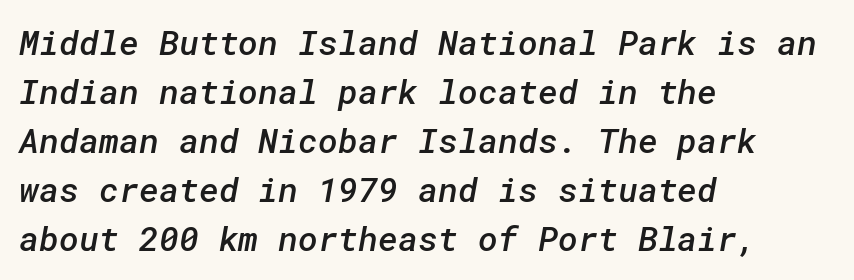
The space between consecutive lines is moderate. Honestly, the letter spacing is just normal — you wouldn't notice it. These lines are set flush left with a ragged right edge. Underline: absent.
